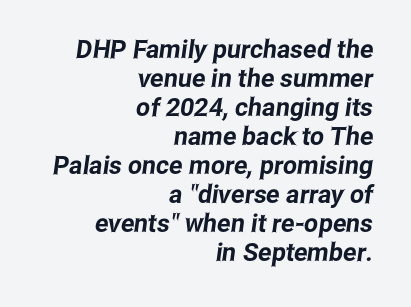
{"underline": "no", "align": "right", "line_spacing_ratio": 1.16, "letter_spacing": "normal", "letter_spacing_em": 0.0, "glyph_px": 25}
